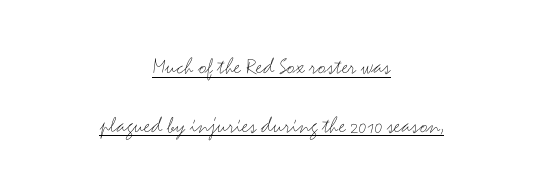
The image shows 24 px text type; set centered, loose line spacing (2.44x), normal letter spacing, underlined.
